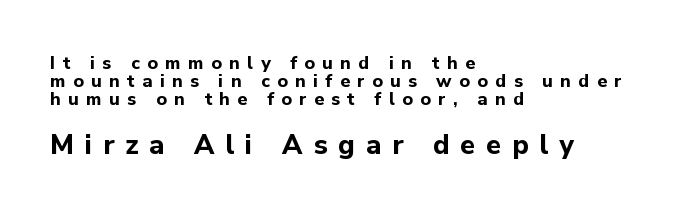
{"italic": "no", "bold": "yes", "underline": "no", "align": "left", "line_spacing": "tight", "line_spacing_ratio": 1.01, "letter_spacing": "wide", "letter_spacing_em": 0.41, "larger_block": "second", "size_ratio": 1.5, "glyph_px": 27}
